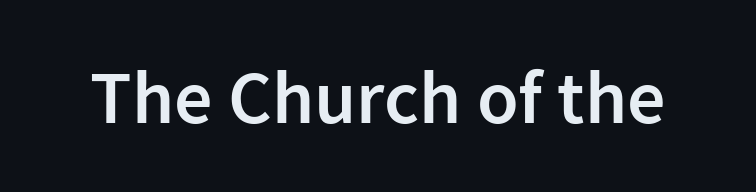
Spacing verdict: proportional, widths tailored to each character. A roman cut, with each character standing at attention. I'd describe the lettering as semibold — firm but not a full bold. In terms of letterspacing, this is plain default setting.
